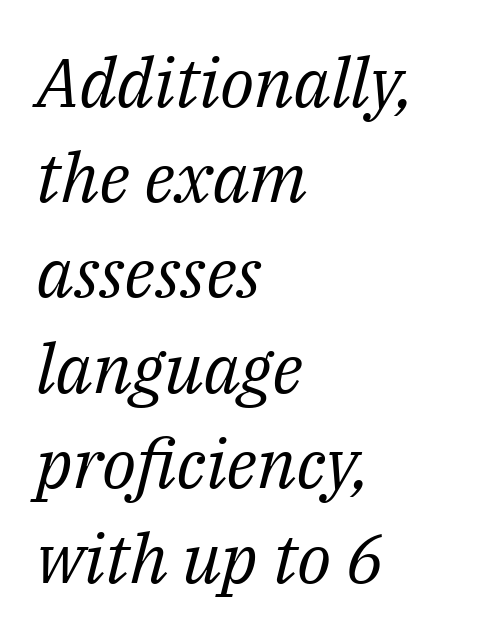
The image shows 69 px regular-weight serif type, italic (leaning right); set left-aligned, normal line spacing (1.38x), normal letter spacing, not underlined; medium stroke contrast and a medium x-height.
